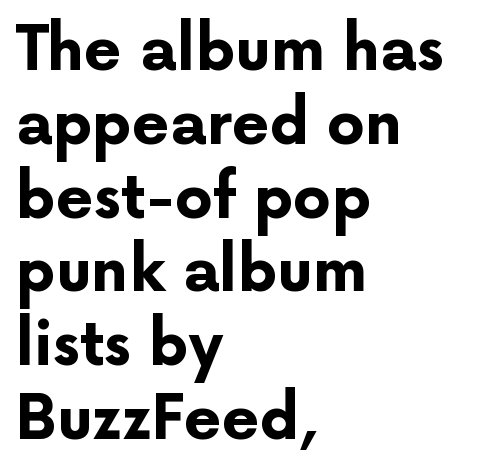
{"serif": "no", "italic": "no", "bold": "yes", "weight": "bold", "width": "normal", "stroke_contrast": "low", "x_height": "medium", "monospaced": "no", "underline": "no", "align": "left", "line_spacing_ratio": 1.23, "letter_spacing": "normal", "letter_spacing_em": 0.0, "glyph_px": 60}
